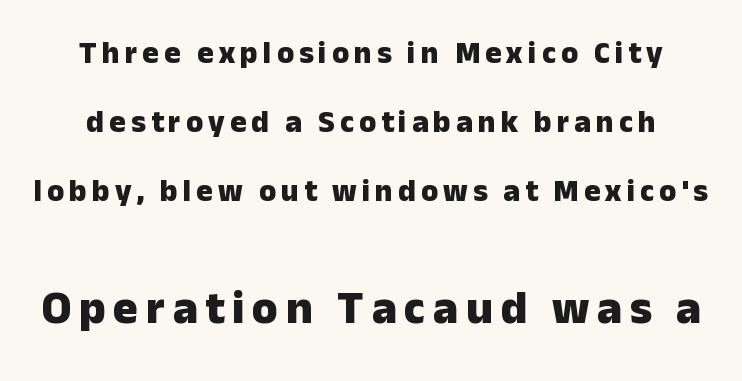
{"serif": "no", "italic": "no", "bold": "yes", "weight": "heavy", "width": "normal", "stroke_contrast": "low", "x_height": "medium", "monospaced": "no", "underline": "no", "line_spacing": "loose", "line_spacing_ratio": 2.22, "larger_block": "second", "size_ratio": 1.52, "glyph_px": 47}
